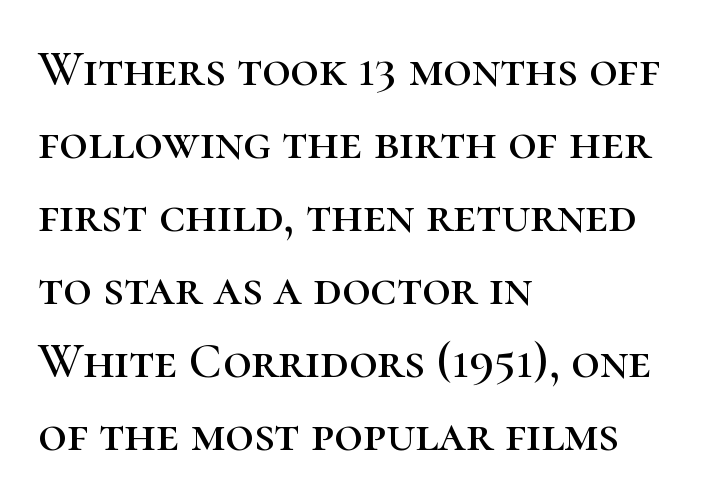
Q: Is the text italic (slanted)? A: No, it is upright.
Q: Is the typeface a serif or a sans-serif typeface? A: Serif.
Q: Is the text underlined? A: No.
Q: How is the paragraph aligned? A: Left-aligned.
Q: Is the spacing between letters normal or unusually wide? A: Normal.
Q: Is the spacing between lines tight, normal or loose? A: Normal.
Q: Width (condensed, normal, or wide)? A: Normal.
Q: Stroke contrast? A: High.
Q: x-height? A: Medium.
Q: Monospaced? A: No.
